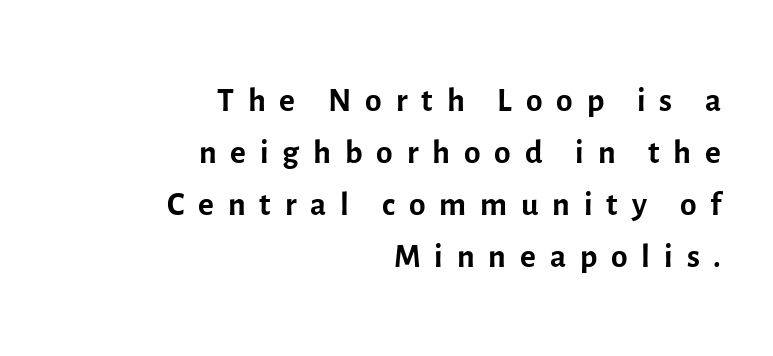
The image shows 48 px regular-weight sans-serif type, upright; set right-aligned, tight line spacing (1.08x), unusually wide letter spacing (+0.29 em), not underlined; a medium x-height.
